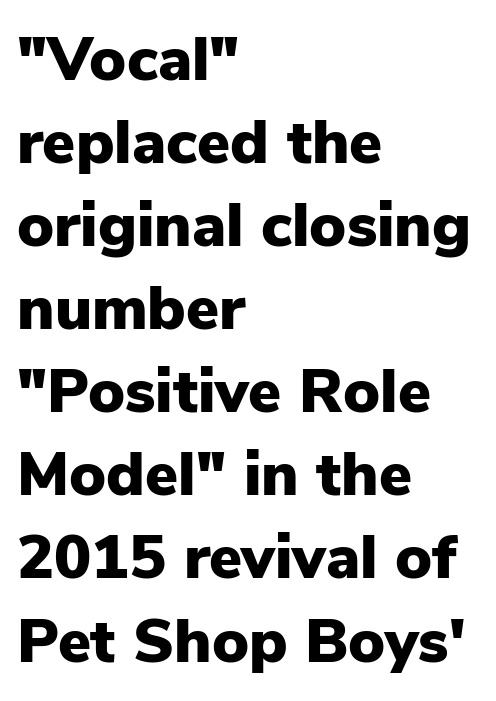
{"serif": "no", "italic": "no", "bold": "yes", "weight": "heavy", "width": "normal", "stroke_contrast": "low", "x_height": "medium", "monospaced": "no", "underline": "no", "align": "left", "line_spacing": "normal", "line_spacing_ratio": 1.34, "letter_spacing": "normal", "letter_spacing_em": 0.0, "glyph_px": 62}
